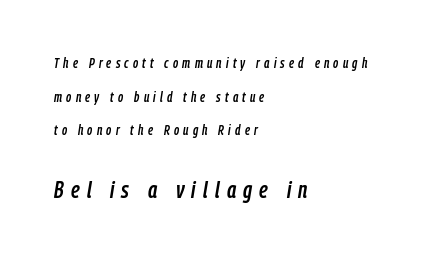
Q: Is the text italic (slanted)? A: Yes, it leans right by about 9 degrees.
Q: Is the text underlined? A: No.
Q: How is the paragraph aligned? A: Left-aligned.
Q: Is the spacing between letters normal or unusually wide? A: Unusually wide.
Q: Is the spacing between lines tight, normal or loose? A: Loose.
Q: Which block of text is set in a larger size, the first (top) or the second (bottom)? A: The second (bottom) one.
